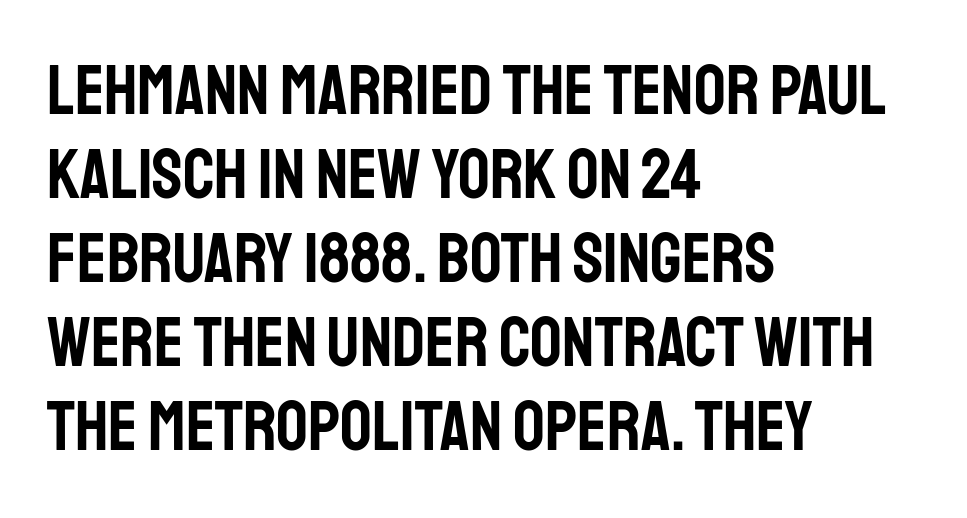
Q: Is the text italic (slanted)? A: No, it is upright.
Q: Is the typeface a serif or a sans-serif typeface? A: Sans-serif.
Q: Is the text underlined? A: No.
Q: How is the paragraph aligned? A: Left-aligned.
Q: Is the spacing between letters normal or unusually wide? A: Normal.
Q: Width (condensed, normal, or wide)? A: Condensed.
Q: Stroke contrast? A: Low.
Q: x-height? A: Large.
Q: Monospaced? A: No.
